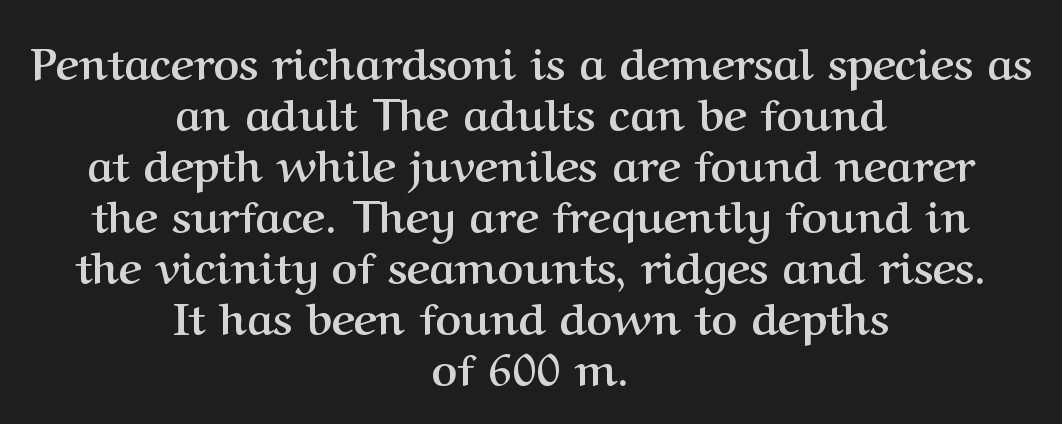
Q: Is the text bold? A: Yes.
Q: Is the text italic (slanted)? A: No, it is upright.
Q: Is the typeface a serif or a sans-serif typeface? A: Serif.
Q: Is the text underlined? A: No.
Q: How is the paragraph aligned? A: Centered.
Q: Is the spacing between letters normal or unusually wide? A: Normal.
Q: Width (condensed, normal, or wide)? A: Normal.
Q: Stroke contrast? A: Medium.
Q: x-height? A: Medium.
Q: Monospaced? A: No.
